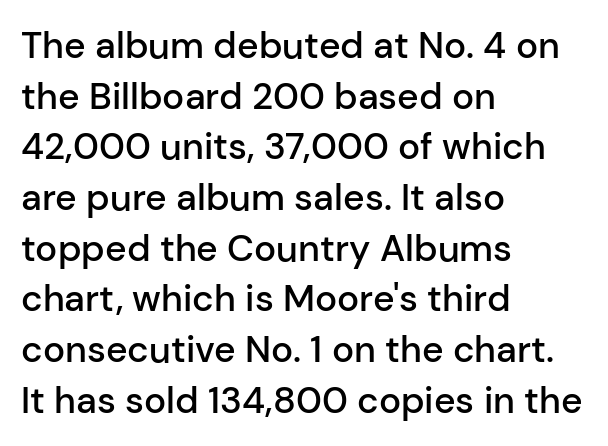
The space directly below the letters is spotless. You can tell it's not italic because the verticals are truly vertical. Note: no serifs on the glyphs. The setting favours the left margin, as ordinary paragraphs usually do.
